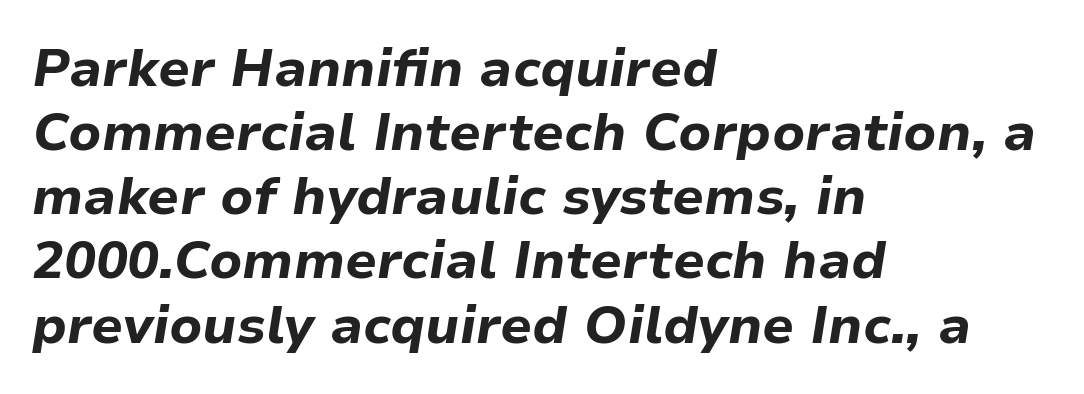
{"italic": "yes", "lean": "right", "slant_degrees": 9, "bold": "yes", "weight": "bold", "width": "normal", "stroke_contrast": "low", "x_height": "medium", "monospaced": "no", "underline": "no", "align": "left", "line_spacing_ratio": 1.21, "letter_spacing": "normal", "letter_spacing_em": 0.0, "glyph_px": 53}
